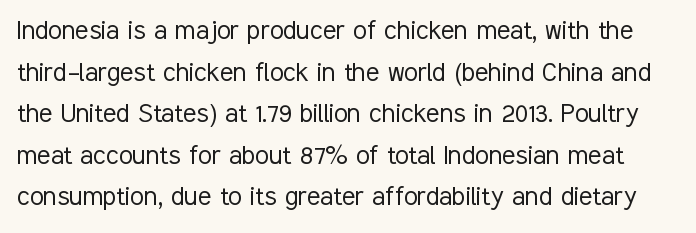
Each letter keeps its own natural width here, so spacing adapts to shape. The lettering stays uniformly vertical, giving the passage a roman look. The font sits on the lighter half of the weight spectrum, regular included. The passage shown is not underscored anywhere. Nothing unusual about the tracking: characters are spaced as the font intends.
